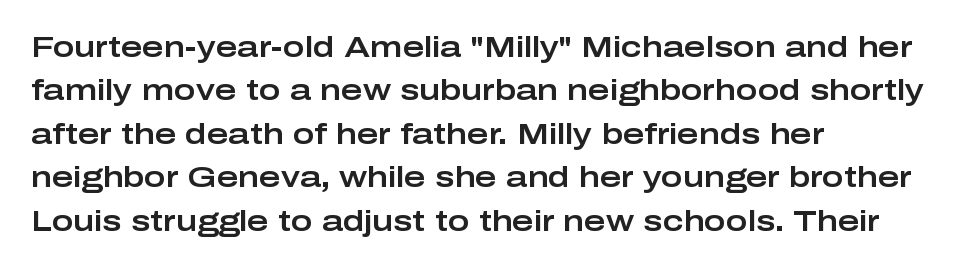
The leading is moderate, giving the passage an even texture. Character widths vary here, with narrow letters taking less room than wide ones. Descenders hang freely into open space. Upright lettering throughout. Typographically, this falls in the sans-serif category.
